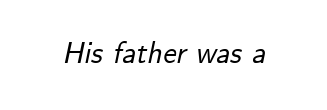
An italicized treatment has been applied to the whole sample. The baseline area is clear. Nobody touched the tracking dial on this one. The rendering uses natural spacing where letterforms have individual widths.
